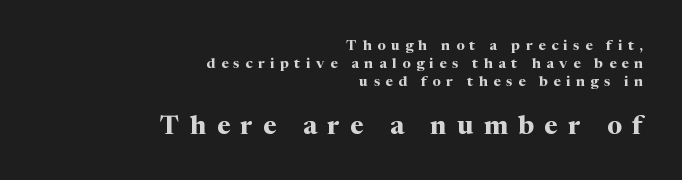
{"italic": "no", "bold": "yes", "underline": "no", "align": "right", "line_spacing": "normal", "line_spacing_ratio": 1.28, "letter_spacing": "wide", "letter_spacing_em": 0.4, "larger_block": "second", "size_ratio": 1.86, "glyph_px": 26}
